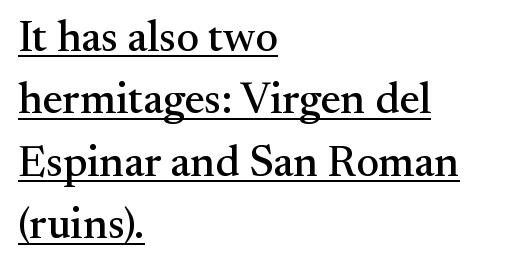
{"serif": "yes", "italic": "no", "width": "normal", "stroke_contrast": "medium", "x_height": "small", "monospaced": "no", "underline": "yes", "align": "left", "line_spacing": "normal", "line_spacing_ratio": 1.42, "letter_spacing": "normal", "letter_spacing_em": 0.0, "glyph_px": 44}
